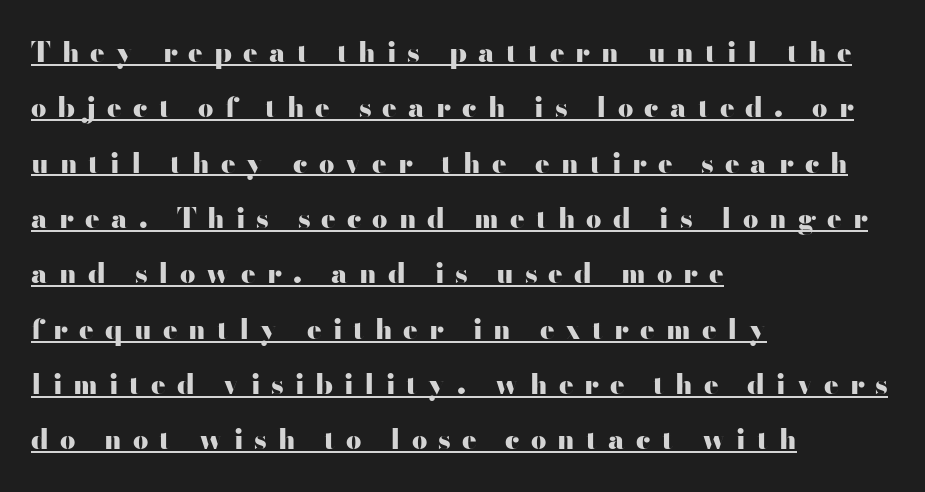
The image shows 27 px bold type, upright; set left-aligned, loose line spacing (2.05x), unusually wide letter spacing (+0.41 em), underlined.
